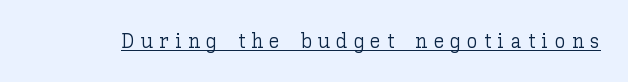
No letter is thick-stroked: the sample isn't bold. You can see a thin bar hugging the bottom of the glyphs. Every stem runs plumb, perpendicular to the baseline. The face used here is rendered with a markedly widened letterfit.
